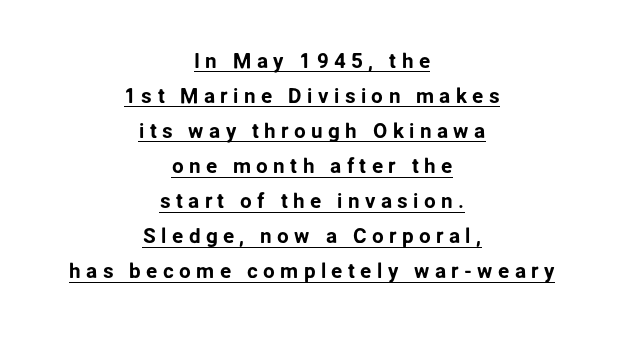
The letters are spread apart with noticeably loose tracking. In CSS terms this would be text-align: center. Every character sits straight up, as roman type does. In designer terms, the underline attribute is active on this setting. Horizontal bands of white between lines are of average thickness.
